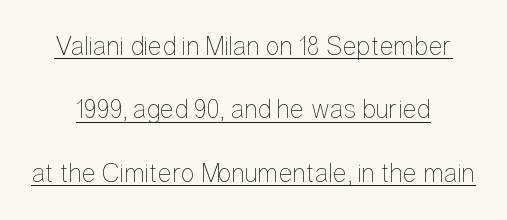
The passage shown is not bold in any degree. The gaps between neighbouring characters are ordinary and unremarkable. Notice the wide empty band between every row — that's loose leading. Somebody hit Ctrl+U on this one — the words are underlined.
